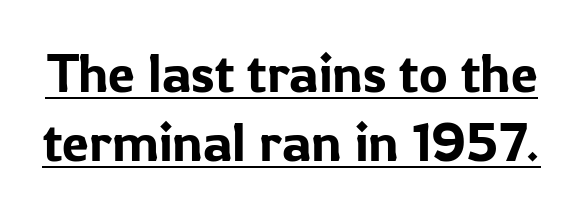
Q: Is the text italic (slanted)? A: No, it is upright.
Q: Is the typeface a serif or a sans-serif typeface? A: Sans-serif.
Q: Is the text underlined? A: Yes.
Q: Is the spacing between letters normal or unusually wide? A: Normal.
Q: Is the spacing between lines tight, normal or loose? A: Normal.
Q: Width (condensed, normal, or wide)? A: Normal.
Q: Stroke contrast? A: Low.
Q: x-height? A: Medium.
Q: Monospaced? A: No.
